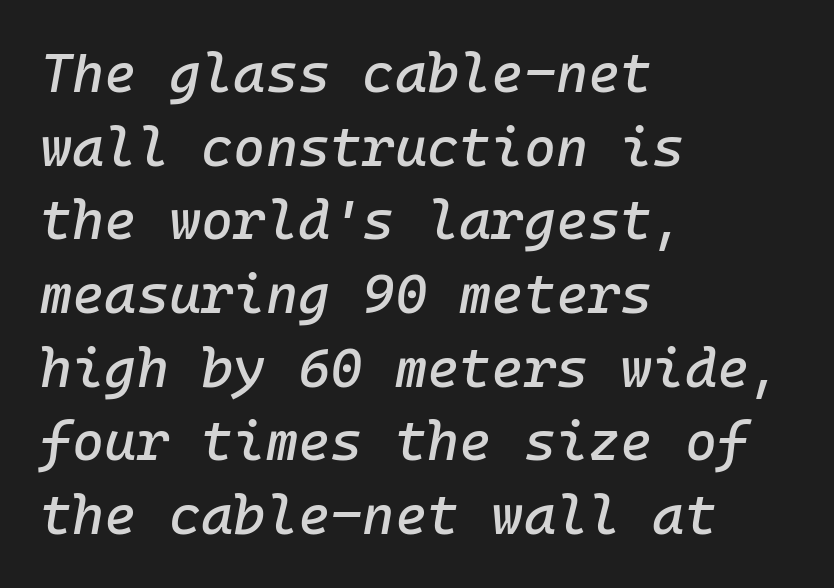
Slant detected: the letters are inclined. Honestly, there is no underline to notice here at all. What's the leading like? Ordinary, nothing unusual. Inter-character spacing is left at the font's built-in metrics. Is the block centered? No — it sits flush against the left margin.
